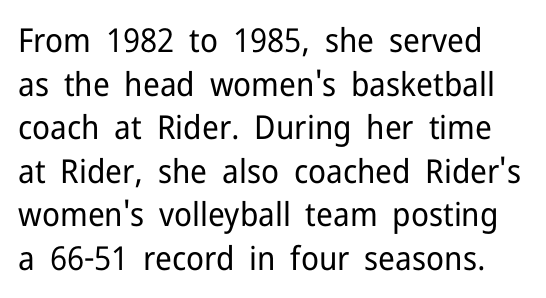
The image shows 33 px regular-weight sans-serif type, upright; set normal line spacing (1.32x), normal letter spacing, not underlined; low stroke contrast and a medium x-height.
